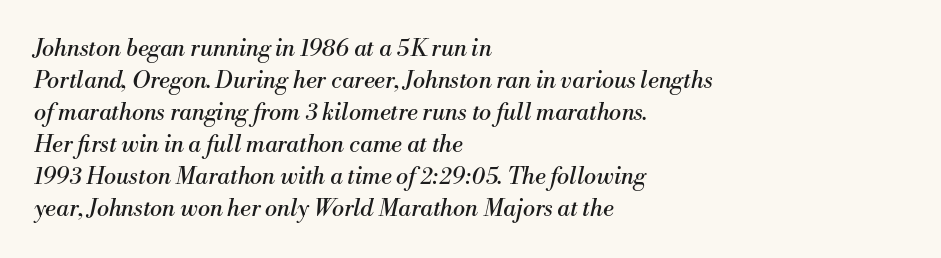
{"italic": "yes", "lean": "right", "slant_degrees": 13, "bold": "no", "underline": "no", "align": "left", "line_spacing": "normal", "line_spacing_ratio": 1.39, "letter_spacing": "normal", "letter_spacing_em": 0.0, "glyph_px": 23}
